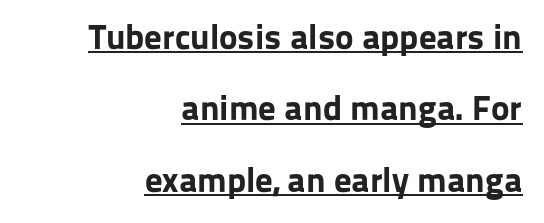
{"serif": "no", "italic": "no", "bold": "yes", "weight": "bold", "width": "normal", "stroke_contrast": "low", "x_height": "medium", "monospaced": "no", "underline": "yes", "align": "right", "line_spacing": "loose", "line_spacing_ratio": 2.04, "letter_spacing": "normal", "letter_spacing_em": 0.0, "glyph_px": 35}
